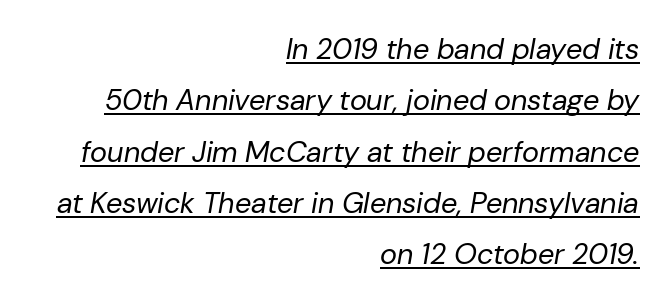
The image shows 29 px regular-weight type, italic (leaning right); set right-aligned, line spacing 1.77x, normal letter spacing, underlined; low stroke contrast and a medium x-height.
